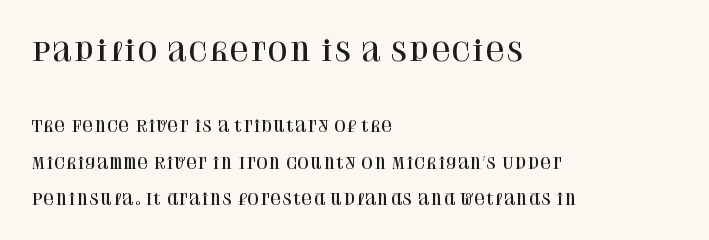
Nobody touched the tracking dial on this one. The letters in the upper block stand taller than those in the block below. The lines are quadded left. The axis of the letterforms is exactly vertical.
